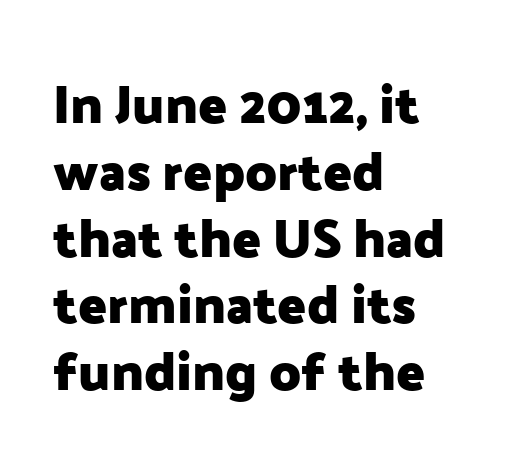
The image shows 53 px heavy sans-serif type, upright; set left-aligned, normal line spacing (1.26x), normal letter spacing, not underlined; low stroke contrast and a medium x-height.
